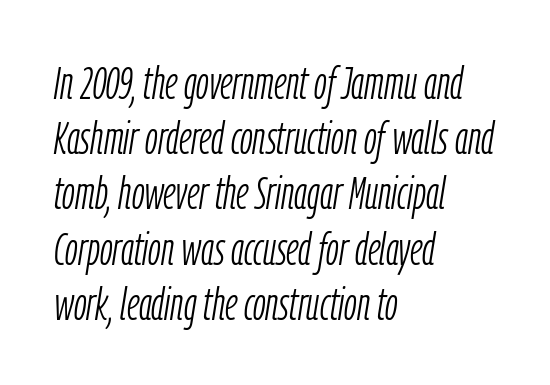
{"italic": "yes", "lean": "right", "slant_degrees": 9, "bold": "no", "weight": "light", "width": "condensed", "stroke_contrast": "low", "x_height": "medium", "monospaced": "no", "underline": "no", "align": "left", "line_spacing_ratio": 1.2, "letter_spacing": "normal", "letter_spacing_em": 0.0, "glyph_px": 46}
